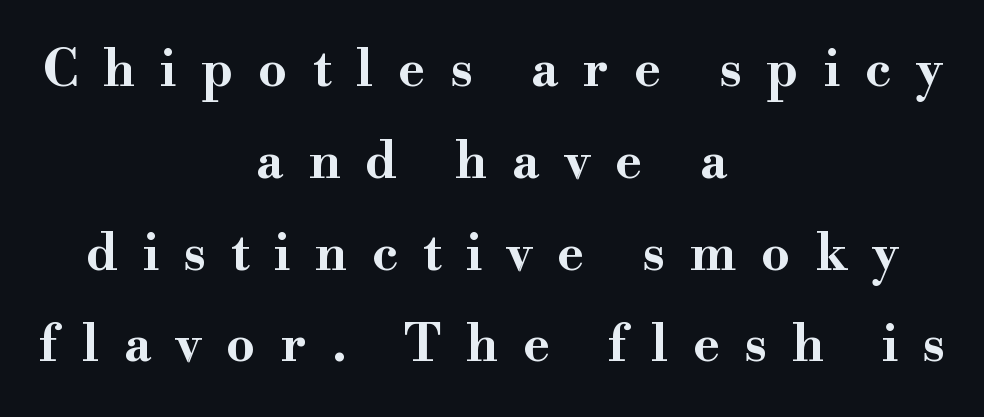
The image shows 51 px bold, wide serif type, upright; set centered, line spacing 1.8x, unusually wide letter spacing (+0.49 em), not underlined; high stroke contrast and a small x-height.
